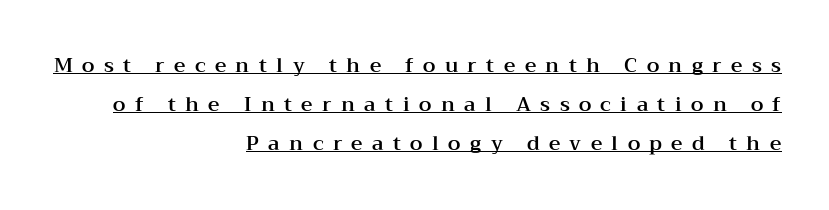
Q: Is the text italic (slanted)? A: No, it is upright.
Q: Is the text underlined? A: Yes.
Q: How is the paragraph aligned? A: Right-aligned.
Q: Is the spacing between letters normal or unusually wide? A: Unusually wide.
Q: Is the spacing between lines tight, normal or loose? A: Loose.
